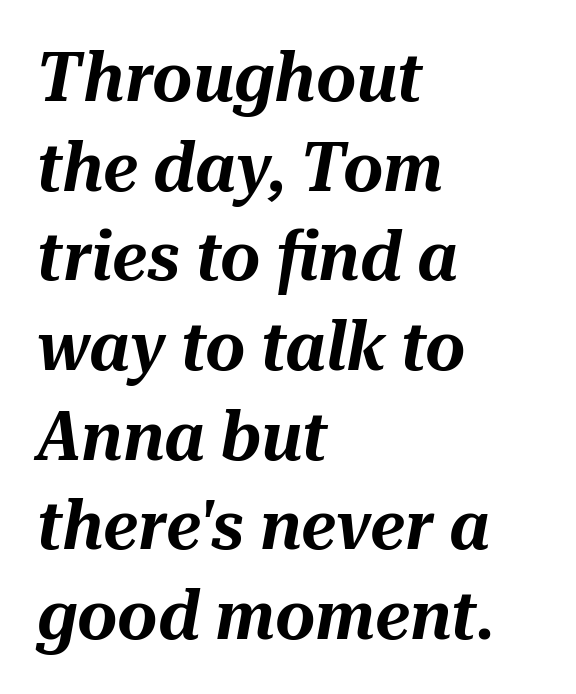
Q: Is the text italic (slanted)? A: Yes, it leans right by about 10 degrees.
Q: Is the text underlined? A: No.
Q: How is the paragraph aligned? A: Left-aligned.
Q: Is the spacing between letters normal or unusually wide? A: Normal.
Q: Is the spacing between lines tight, normal or loose? A: Normal.
Q: Width (condensed, normal, or wide)? A: Normal.
Q: Stroke contrast? A: Medium.
Q: x-height? A: Medium.
Q: Monospaced? A: No.
